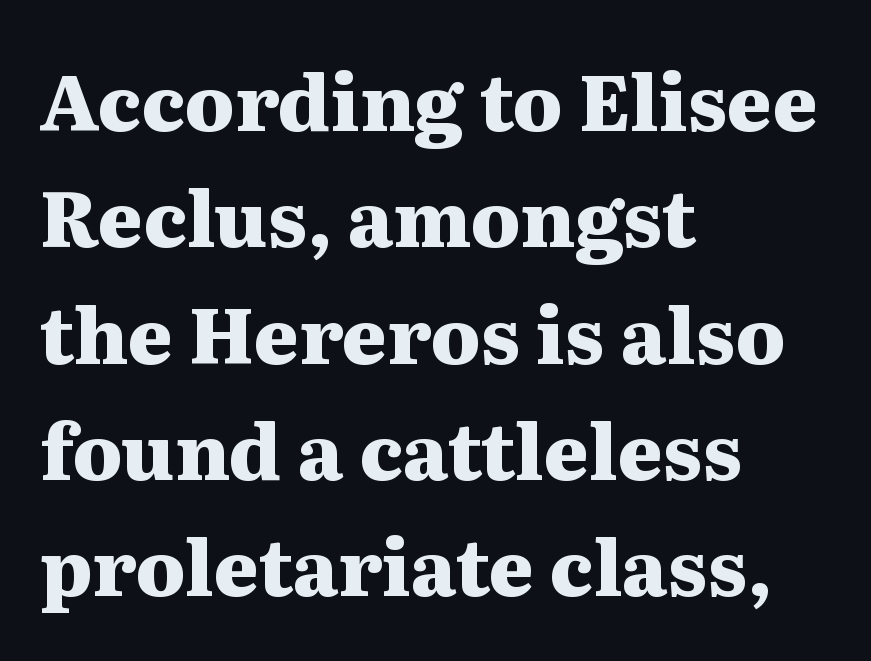
The image shows 77 px heavy, wide serif type, upright; set left-aligned, normal line spacing (1.51x), normal letter spacing, not underlined; medium stroke contrast and a medium x-height.
